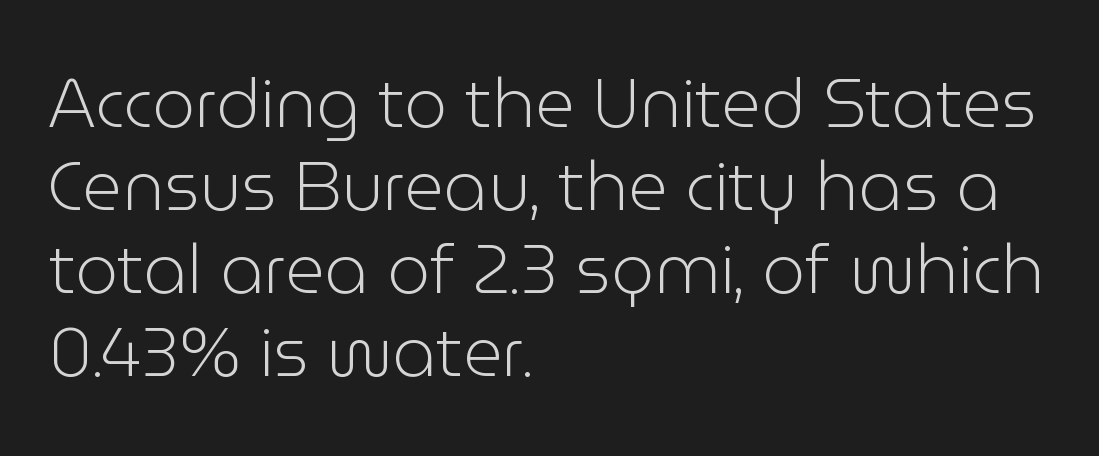
The image shows 68 px light sans-serif type, upright; set left-aligned, line spacing 1.22x, normal letter spacing, not underlined; low stroke contrast and a medium x-height.
